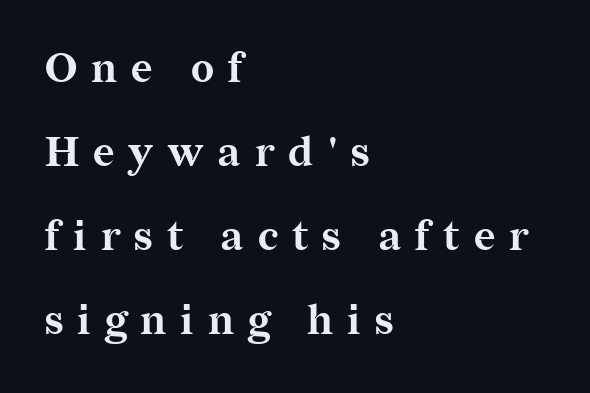
Q: Is the text bold? A: Yes.
Q: Is the text italic (slanted)? A: No, it is upright.
Q: Is the typeface a serif or a sans-serif typeface? A: Serif.
Q: Is the text underlined? A: No.
Q: How is the paragraph aligned? A: Left-aligned.
Q: Is the spacing between letters normal or unusually wide? A: Unusually wide.
Q: Is the spacing between lines tight, normal or loose? A: Loose.
Q: Width (condensed, normal, or wide)? A: Normal.
Q: Stroke contrast? A: Medium.
Q: x-height? A: Medium.
Q: Monospaced? A: No.
